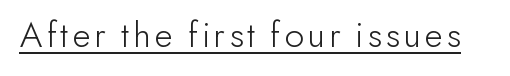
{"serif": "no", "italic": "no", "bold": "no", "weight": "light", "width": "normal", "stroke_contrast": "low", "x_height": "small", "monospaced": "no", "underline": "yes", "glyph_px": 38}
